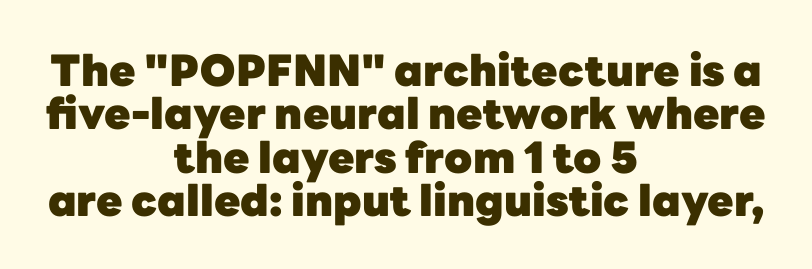
This sample has the flowing, uneven cadence of proportional lettering. Does the weight exceed regular? Yes, all the way to bold. These lines huddle together more closely than default settings would place them. Glyph-to-glyph distance matches everyday printed text. The setting favours the middle, as headings and verse often do. The letters stand straight up with perfectly vertical stems.
